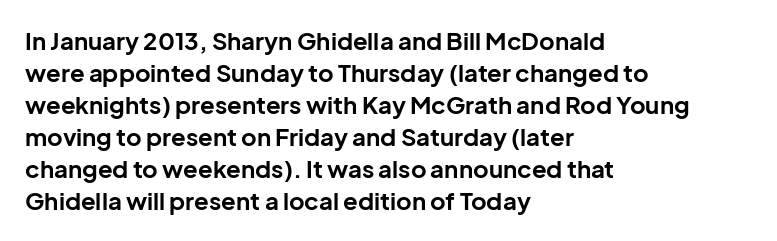
The image shows 24 px bold type, upright; set left-aligned, normal line spacing (1.33x), normal letter spacing, not underlined.
